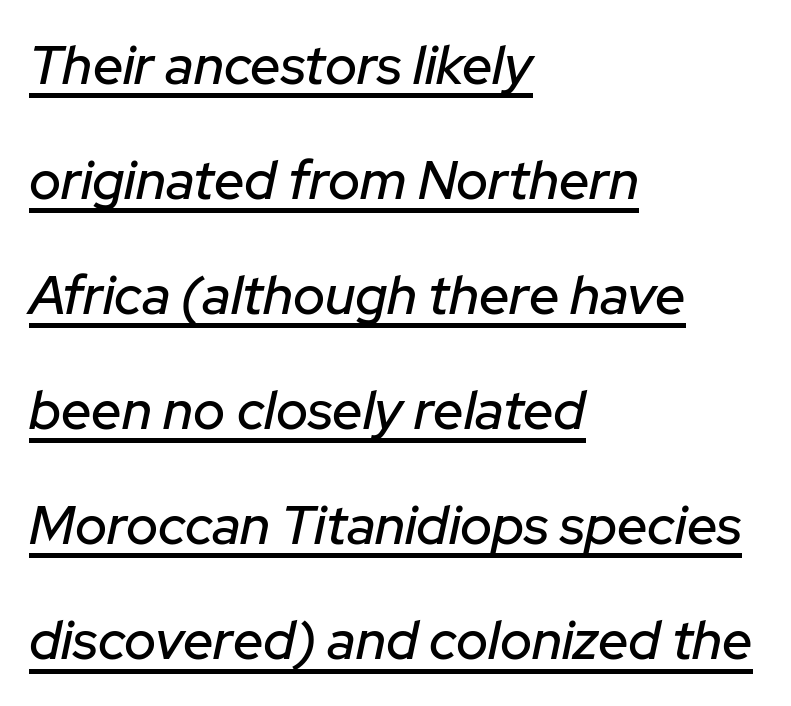
Q: Is the text italic (slanted)? A: Yes, it leans right by about 12 degrees.
Q: Is the text underlined? A: Yes.
Q: How is the paragraph aligned? A: Left-aligned.
Q: Is the spacing between letters normal or unusually wide? A: Normal.
Q: Is the spacing between lines tight, normal or loose? A: Loose.
Q: Width (condensed, normal, or wide)? A: Normal.
Q: Stroke contrast? A: Low.
Q: x-height? A: Medium.
Q: Monospaced? A: No.
